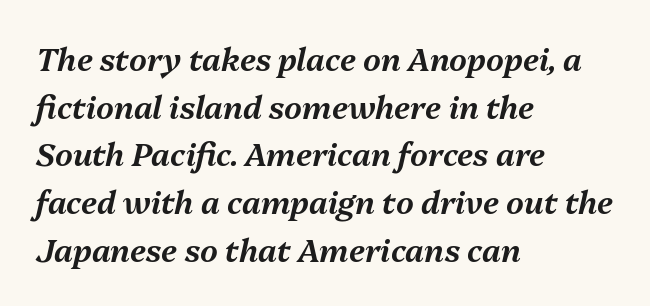
Q: Is the text italic (slanted)? A: Yes, it leans right by about 13 degrees.
Q: Is the text underlined? A: No.
Q: How is the paragraph aligned? A: Left-aligned.
Q: Is the spacing between letters normal or unusually wide? A: Normal.
Q: Is the spacing between lines tight, normal or loose? A: Normal.
Q: Width (condensed, normal, or wide)? A: Normal.
Q: Stroke contrast? A: Medium.
Q: x-height? A: Medium.
Q: Monospaced? A: No.
